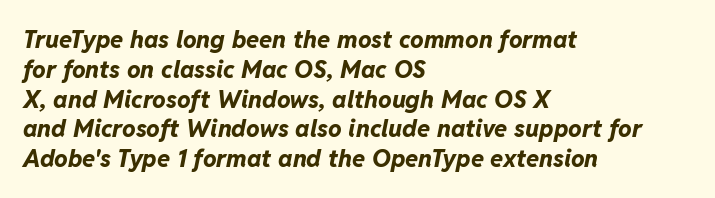
Q: Is the text bold? A: Yes.
Q: Is the text italic (slanted)? A: Yes, it leans right by about 11 degrees.
Q: Is the text underlined? A: No.
Q: How is the paragraph aligned? A: Left-aligned.
Q: Is the spacing between letters normal or unusually wide? A: Normal.
